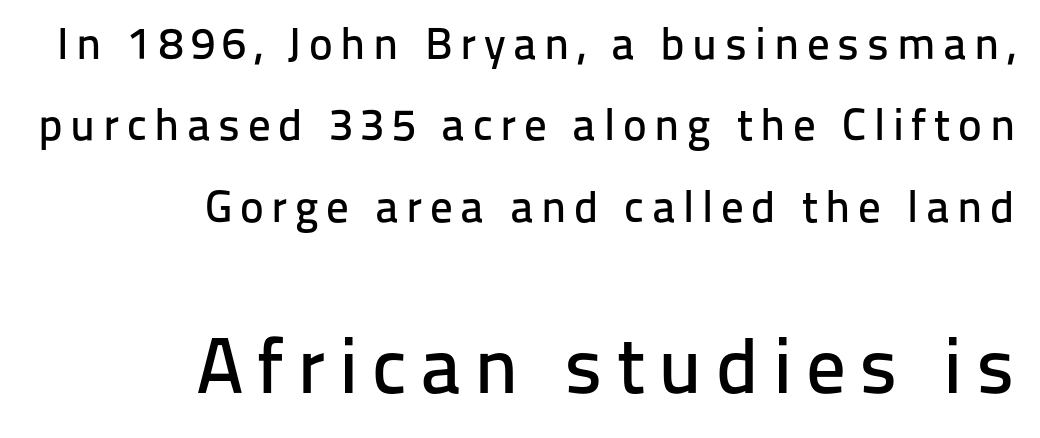
The image shows 79 px sans-serif type, upright; set right-aligned, line spacing 1.81x, not underlined; the second (bottom) block is 1.76x larger; low stroke contrast and a medium x-height.
